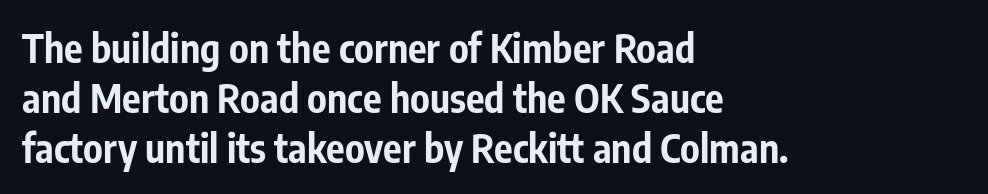
Q: Is the text bold? A: Yes.
Q: Is the text italic (slanted)? A: No, it is upright.
Q: Is the typeface a serif or a sans-serif typeface? A: Sans-serif.
Q: Is the text underlined? A: No.
Q: How is the paragraph aligned? A: Left-aligned.
Q: Is the spacing between letters normal or unusually wide? A: Normal.
Q: Is the spacing between lines tight, normal or loose? A: Normal.
Q: Width (condensed, normal, or wide)? A: Condensed.
Q: Stroke contrast? A: Low.
Q: x-height? A: Medium.
Q: Monospaced? A: No.
